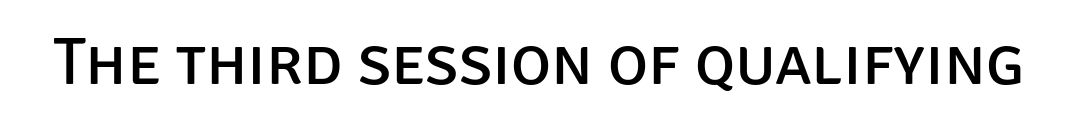
Q: Is the text bold? A: No.
Q: Is the text italic (slanted)? A: No, it is upright.
Q: Is the typeface a serif or a sans-serif typeface? A: Sans-serif.
Q: Is the text underlined? A: No.
Q: Is the spacing between letters normal or unusually wide? A: Normal.
Q: Width (condensed, normal, or wide)? A: Normal.
Q: Stroke contrast? A: Low.
Q: x-height? A: Large.
Q: Monospaced? A: No.
